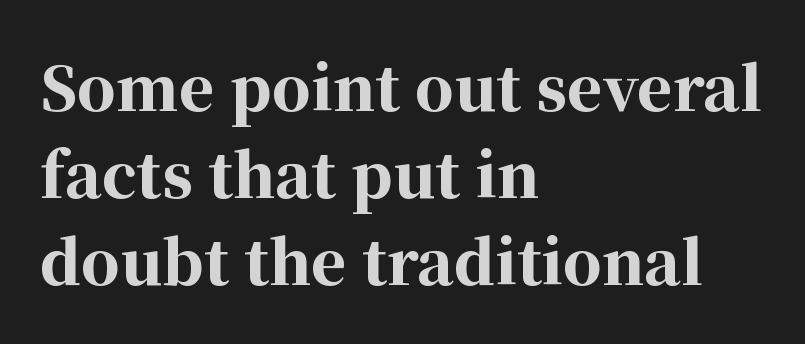
{"serif": "yes", "italic": "no", "bold": "yes", "weight": "bold", "width": "normal", "stroke_contrast": "high", "x_height": "medium", "monospaced": "no", "underline": "no", "align": "left", "line_spacing": "normal", "line_spacing_ratio": 1.43, "letter_spacing": "normal", "letter_spacing_em": 0.0, "glyph_px": 61}
